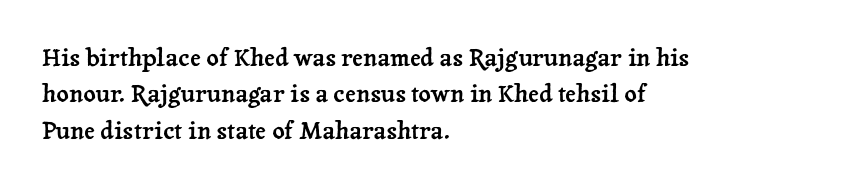
A normal amount of white space separates one row of letters from the next. Is there any slant? The stems are plumb. Nobody touched the tracking dial on this one. Quick note: underline off.
